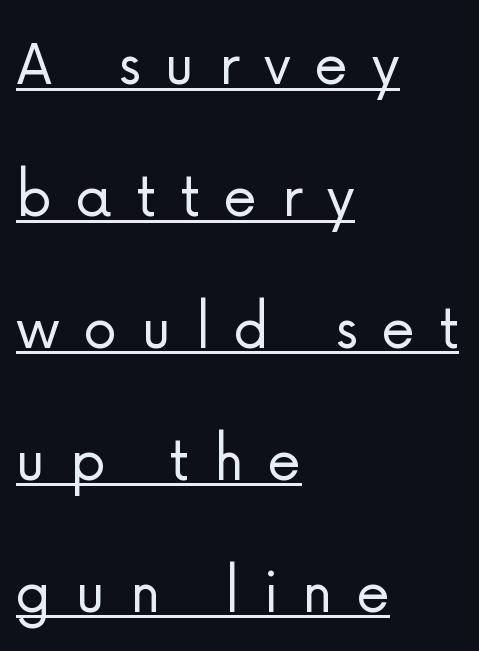
Q: Is the text bold? A: No.
Q: Is the text italic (slanted)? A: No, it is upright.
Q: Is the typeface a serif or a sans-serif typeface? A: Sans-serif.
Q: Is the text underlined? A: Yes.
Q: How is the paragraph aligned? A: Left-aligned.
Q: Is the spacing between letters normal or unusually wide? A: Unusually wide.
Q: Is the spacing between lines tight, normal or loose? A: Loose.
Q: Width (condensed, normal, or wide)? A: Normal.
Q: Stroke contrast? A: Low.
Q: x-height? A: Medium.
Q: Monospaced? A: No.
